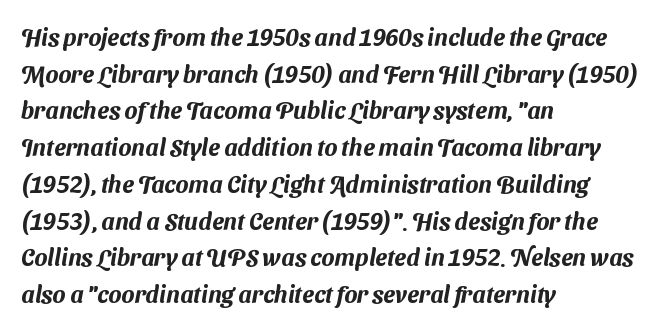
{"underline": "no", "align": "left", "line_spacing": "normal", "line_spacing_ratio": 1.53, "letter_spacing": "normal", "letter_spacing_em": 0.0, "glyph_px": 24}
